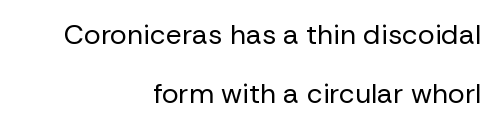
The image shows 28 px regular-weight sans-serif type, upright; set right-aligned, loose line spacing (2.09x), normal letter spacing, not underlined; low stroke contrast and a medium x-height.
